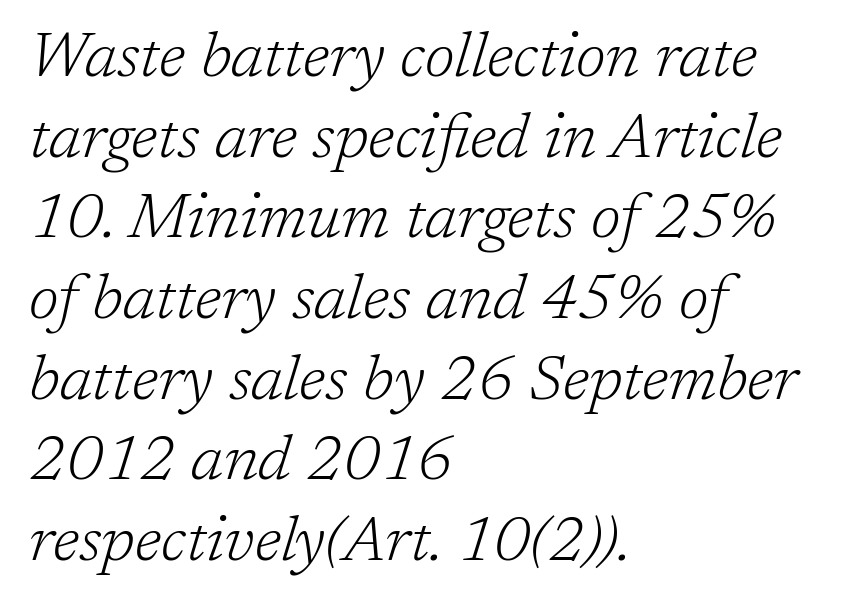
These lines are set flush left with a ragged right edge. Heft: none added — not bold. What kind of face is this? One with serifs. This sample has the flowing, uneven cadence of proportional lettering. Characters follow at the spacing the type designer built in. Regular leading.
